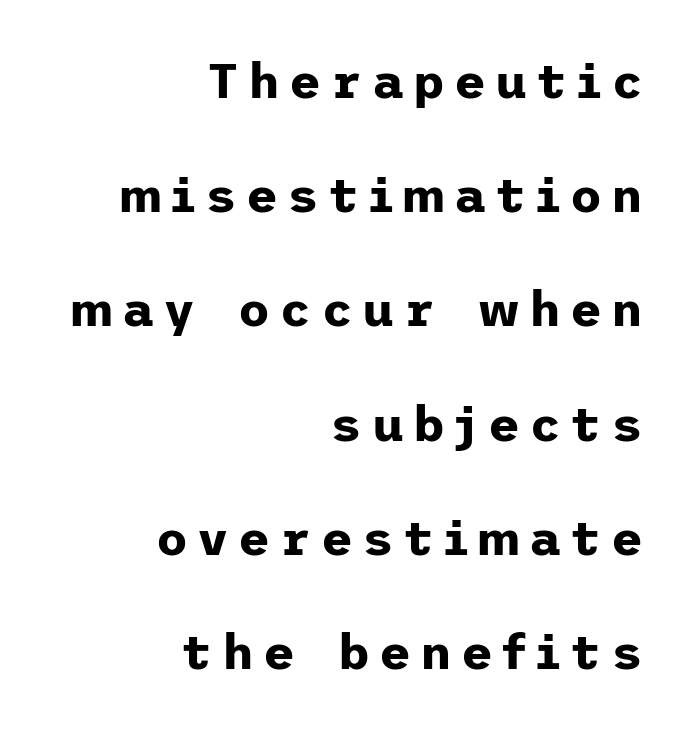
Q: Is the text bold? A: Yes.
Q: Is the text italic (slanted)? A: No, it is upright.
Q: Is the typeface a serif or a sans-serif typeface? A: Sans-serif.
Q: Is the text underlined? A: No.
Q: How is the paragraph aligned? A: Right-aligned.
Q: Is the spacing between lines tight, normal or loose? A: Loose.
Q: Width (condensed, normal, or wide)? A: Normal.
Q: Stroke contrast? A: Low.
Q: x-height? A: Medium.
